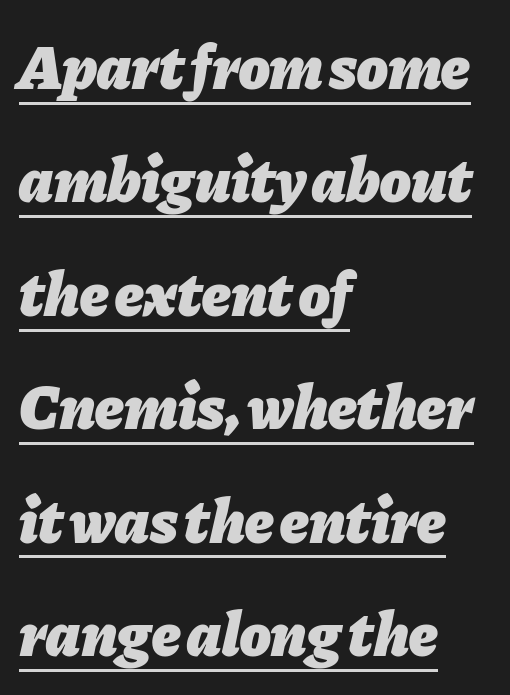
Q: Is the text bold? A: Yes.
Q: Is the text italic (slanted)? A: Yes, it leans right by about 11 degrees.
Q: Is the text underlined? A: Yes.
Q: How is the paragraph aligned? A: Left-aligned.
Q: Is the spacing between letters normal or unusually wide? A: Normal.
Q: Width (condensed, normal, or wide)? A: Normal.
Q: Stroke contrast? A: Low.
Q: x-height? A: Medium.
Q: Monospaced? A: No.
